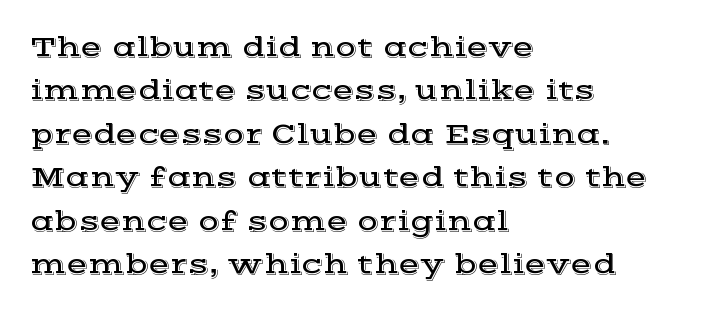
{"serif": "yes", "italic": "no", "width": "wide", "x_height": "medium", "monospaced": "no", "underline": "no", "align": "left", "line_spacing": "normal", "line_spacing_ratio": 1.55, "letter_spacing": "normal", "letter_spacing_em": 0.0, "glyph_px": 28}
